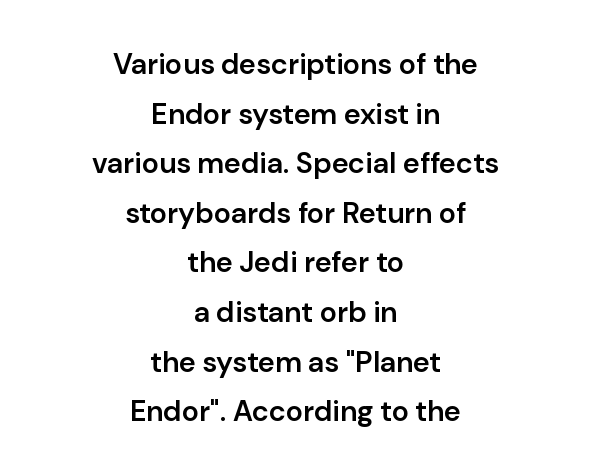
{"serif": "no", "italic": "no", "bold": "semi", "weight": "semibold", "width": "normal", "stroke_contrast": "low", "x_height": "medium", "monospaced": "no", "underline": "no", "align": "center", "line_spacing_ratio": 1.71, "letter_spacing": "normal", "letter_spacing_em": 0.0, "glyph_px": 29}
